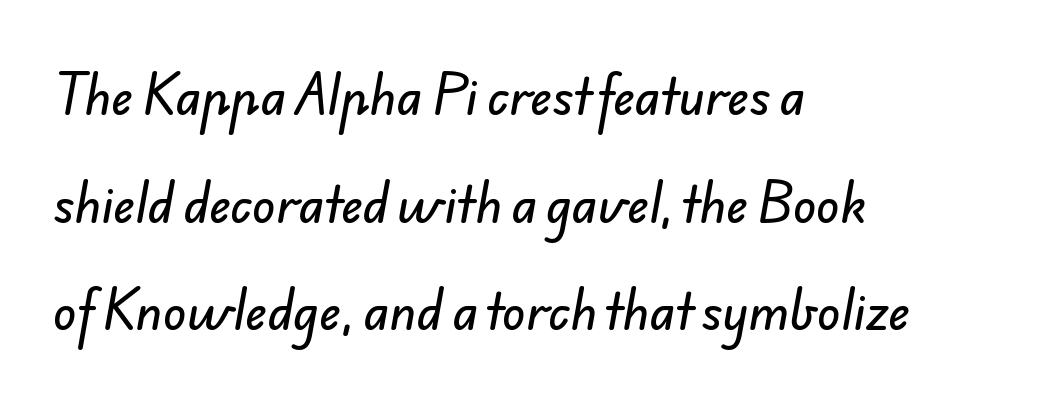
{"serif": "no", "width": "normal", "stroke_contrast": "low", "x_height": "small", "monospaced": "no", "underline": "no", "align": "left", "line_spacing": "loose", "line_spacing_ratio": 2.24, "letter_spacing": "normal", "letter_spacing_em": 0.0, "glyph_px": 48}
